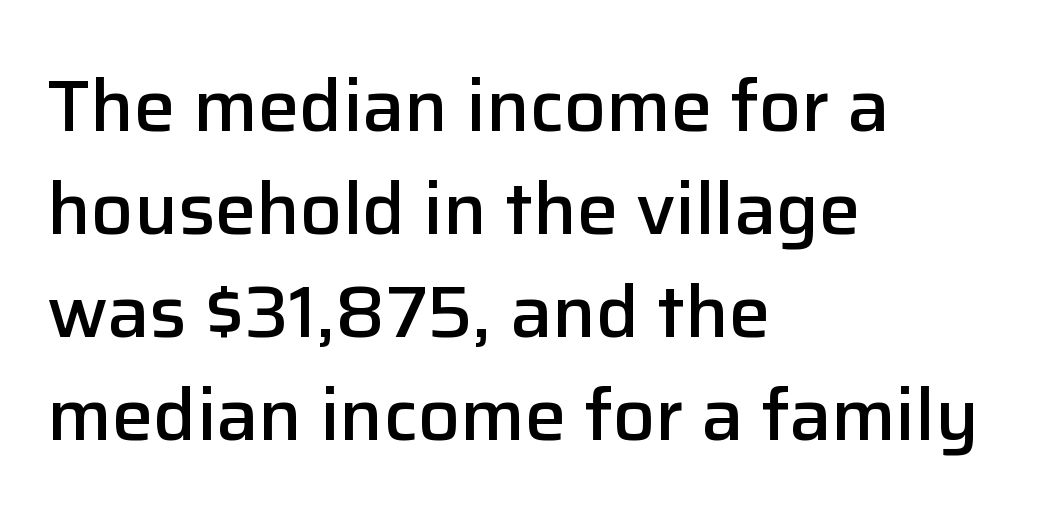
Q: Is the text bold? A: Semi-bold.
Q: Is the text italic (slanted)? A: No, it is upright.
Q: Is the typeface a serif or a sans-serif typeface? A: Sans-serif.
Q: Is the text underlined? A: No.
Q: How is the paragraph aligned? A: Left-aligned.
Q: Is the spacing between letters normal or unusually wide? A: Normal.
Q: Is the spacing between lines tight, normal or loose? A: Normal.
Q: Width (condensed, normal, or wide)? A: Normal.
Q: Stroke contrast? A: Low.
Q: x-height? A: Medium.
Q: Monospaced? A: No.
